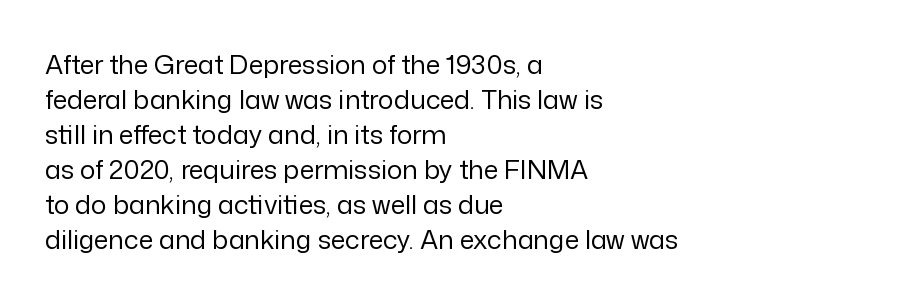
The image shows 26 px text type, upright; set left-aligned, normal line spacing (1.35x), normal letter spacing, not underlined.
